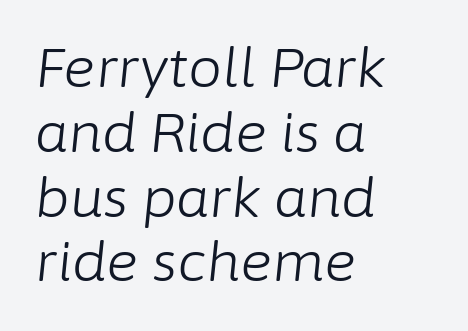
The image shows 54 px light type, italic (leaning right); set left-aligned, line spacing 1.2x, normal letter spacing, not underlined; low stroke contrast and a medium x-height.
